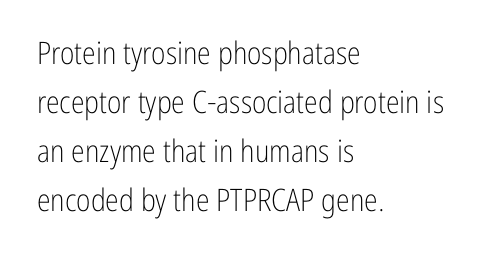
The rag falls on the right side of this text block. This reads as an unemphasized weight, regular at the heaviest. This sample uses plain, unmodified letter spacing. The rendering uses natural spacing where letterforms have individual widths. Rows of type keep a routine distance in the vertical direction. Is this a sans? Yes — the strokes have no serifs.
